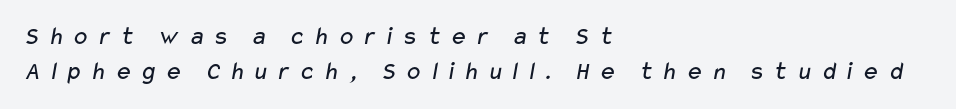
{"bold": "no", "underline": "no", "align": "left", "line_spacing": "normal", "line_spacing_ratio": 1.36, "letter_spacing": "wide", "letter_spacing_em": 0.29, "glyph_px": 26}
